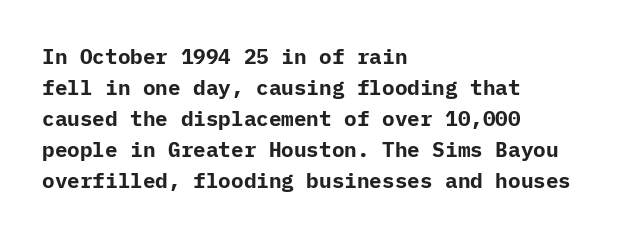
Q: Is the text bold? A: Yes.
Q: Is the text italic (slanted)? A: No, it is upright.
Q: Is the text underlined? A: No.
Q: How is the paragraph aligned? A: Left-aligned.
Q: Is the spacing between letters normal or unusually wide? A: Normal.
Q: Is the spacing between lines tight, normal or loose? A: Normal.
